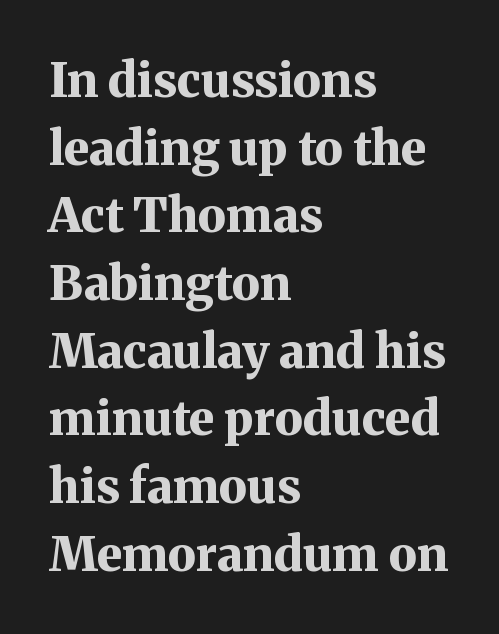
{"serif": "yes", "italic": "no", "bold": "yes", "weight": "bold", "width": "normal", "stroke_contrast": "medium", "x_height": "medium", "monospaced": "no", "underline": "no", "align": "left", "line_spacing": "normal", "line_spacing_ratio": 1.41, "letter_spacing": "normal", "letter_spacing_em": 0.0, "glyph_px": 48}
